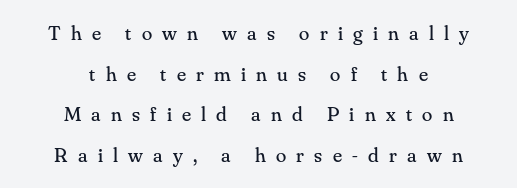
No letter is thick-stroked: the sample isn't bold. Centered paragraph, ragged on both sides. If you drew a line through each stem, it would be perfectly vertical. No word sits above an underline. A typesetter would call this heavily tracked-out type.
